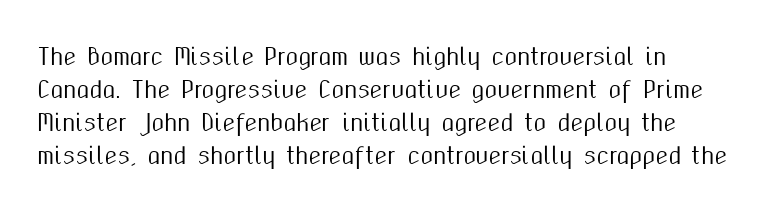
Q: Is the text italic (slanted)? A: No, it is upright.
Q: Is the text underlined? A: No.
Q: How is the paragraph aligned? A: Left-aligned.
Q: Is the spacing between letters normal or unusually wide? A: Normal.
Q: Is the spacing between lines tight, normal or loose? A: Normal.
